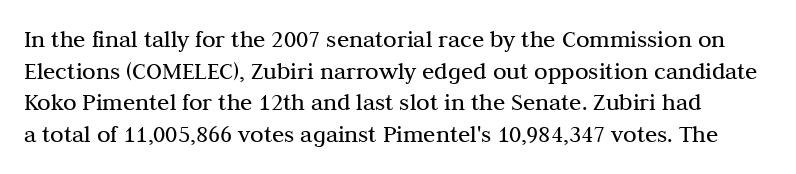
On a weight scale, this lands at 450 or below. The leading is moderate, giving the passage an even texture. Characters remain perfectly vertical along every line. The passage shown is not underscored anywhere. You could call the tracking neutral — neither tight nor loose.
